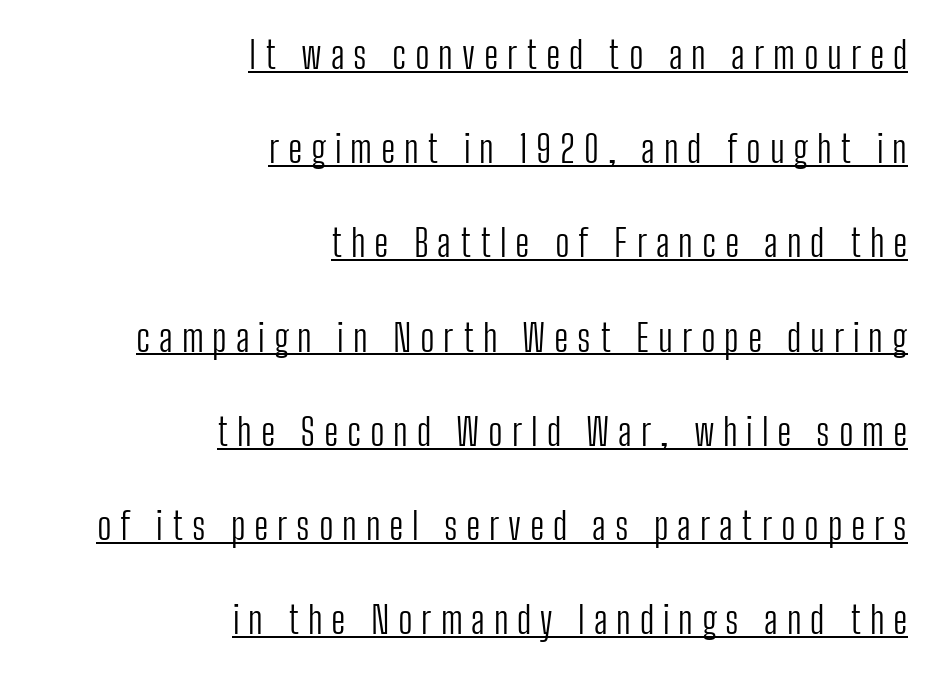
Q: Is the text bold? A: No.
Q: Is the text italic (slanted)? A: No, it is upright.
Q: Is the typeface a serif or a sans-serif typeface? A: Sans-serif.
Q: Is the text underlined? A: Yes.
Q: How is the paragraph aligned? A: Right-aligned.
Q: Is the spacing between letters normal or unusually wide? A: Unusually wide.
Q: Is the spacing between lines tight, normal or loose? A: Loose.
Q: Width (condensed, normal, or wide)? A: Condensed.
Q: Stroke contrast? A: Low.
Q: x-height? A: Medium.
Q: Monospaced? A: No.
